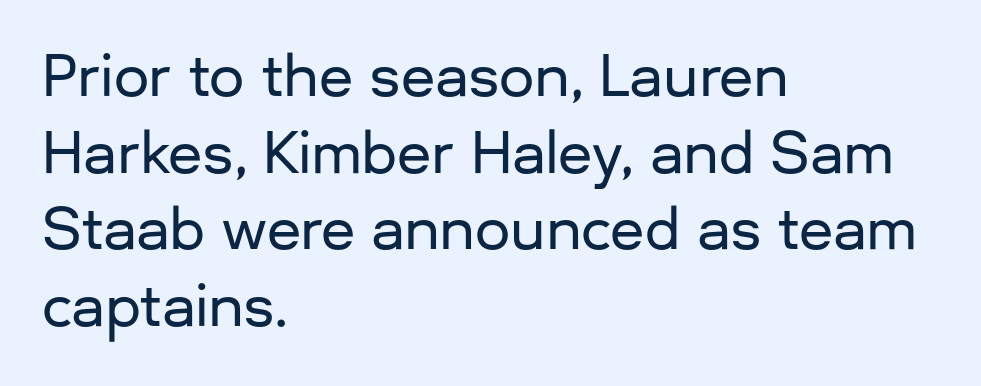
The image shows 56 px sans-serif type, upright; set left-aligned, normal line spacing (1.37x), normal letter spacing, not underlined; low stroke contrast and a medium x-height.
